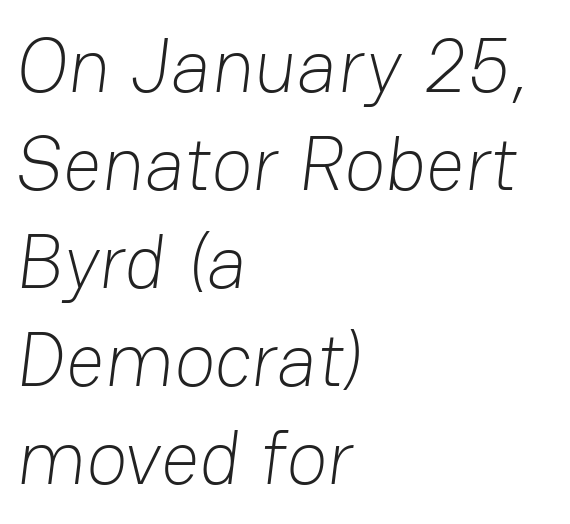
Q: Is the text bold? A: No.
Q: Is the typeface a serif or a sans-serif typeface? A: Sans-serif.
Q: Is the text underlined? A: No.
Q: How is the paragraph aligned? A: Left-aligned.
Q: Is the spacing between letters normal or unusually wide? A: Normal.
Q: Is the spacing between lines tight, normal or loose? A: Normal.
Q: Width (condensed, normal, or wide)? A: Normal.
Q: Stroke contrast? A: Low.
Q: x-height? A: Medium.
Q: Monospaced? A: No.
